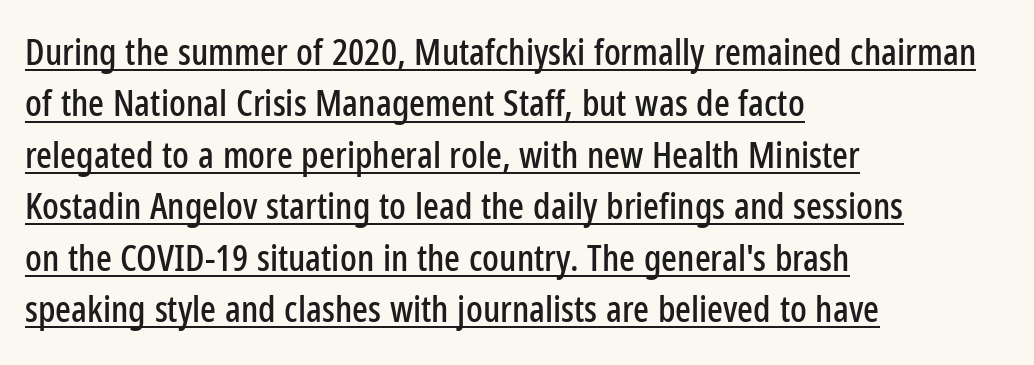
{"serif": "no", "italic": "no", "width": "condensed", "stroke_contrast": "low", "x_height": "medium", "monospaced": "no", "underline": "yes", "align": "left", "line_spacing": "normal", "line_spacing_ratio": 1.39, "letter_spacing": "normal", "letter_spacing_em": 0.0, "glyph_px": 37}
